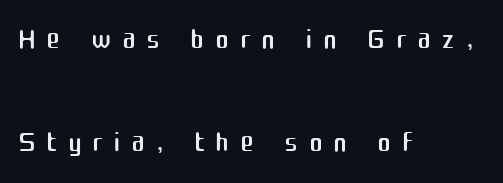
The image shows 42 px regular-weight sans-serif type, upright; set left-aligned, loose line spacing (2.46x), unusually wide letter spacing (+0.25 em), not underlined; medium stroke contrast and a medium x-height.
